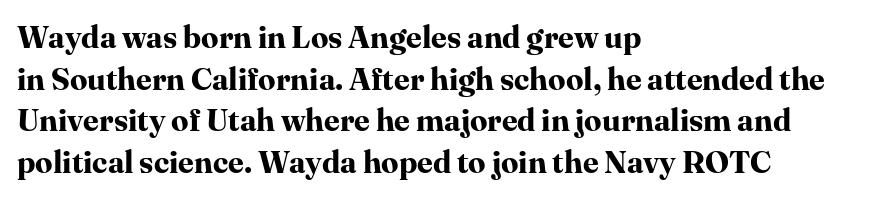
{"serif": "yes", "italic": "no", "bold": "yes", "weight": "bold", "width": "normal", "stroke_contrast": "high", "x_height": "medium", "monospaced": "no", "underline": "no", "align": "left", "line_spacing": "normal", "line_spacing_ratio": 1.34, "letter_spacing": "normal", "letter_spacing_em": 0.0, "glyph_px": 31}
